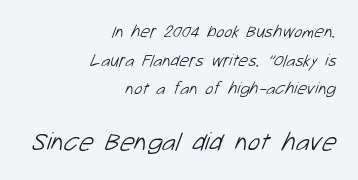
The image shows 26 px text type; set right-aligned, normal line spacing (1.68x), normal letter spacing, not underlined; the second (bottom) block is 1.53x larger.
